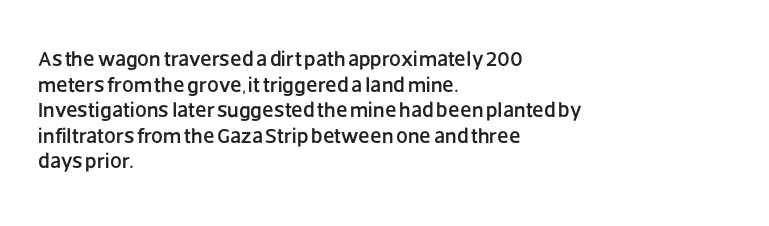
Q: Is the text italic (slanted)? A: No, it is upright.
Q: Is the text underlined? A: No.
Q: How is the paragraph aligned? A: Left-aligned.
Q: Is the spacing between letters normal or unusually wide? A: Normal.
